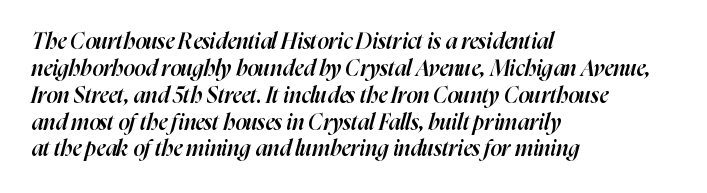
Q: Is the text bold? A: Semi-bold.
Q: Is the text italic (slanted)? A: Yes, it leans right by about 16 degrees.
Q: Is the text underlined? A: No.
Q: How is the paragraph aligned? A: Left-aligned.
Q: Is the spacing between letters normal or unusually wide? A: Normal.
